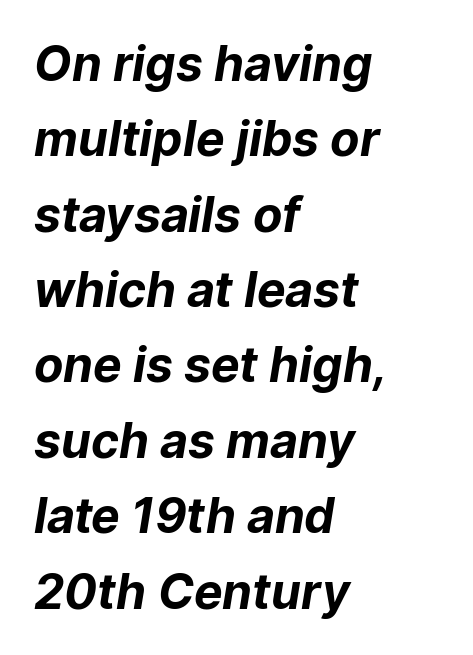
Q: Is the text bold? A: Yes.
Q: Is the typeface a serif or a sans-serif typeface? A: Sans-serif.
Q: Is the text underlined? A: No.
Q: How is the paragraph aligned? A: Left-aligned.
Q: Is the spacing between letters normal or unusually wide? A: Normal.
Q: Is the spacing between lines tight, normal or loose? A: Normal.
Q: Width (condensed, normal, or wide)? A: Normal.
Q: Stroke contrast? A: Low.
Q: x-height? A: Medium.
Q: Monospaced? A: No.
